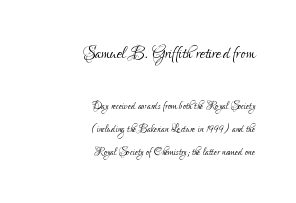
The image shows 23 px text type; set right-aligned, normal line spacing (1.66x), normal letter spacing, not underlined; the first (top) block is 1.64x larger.
